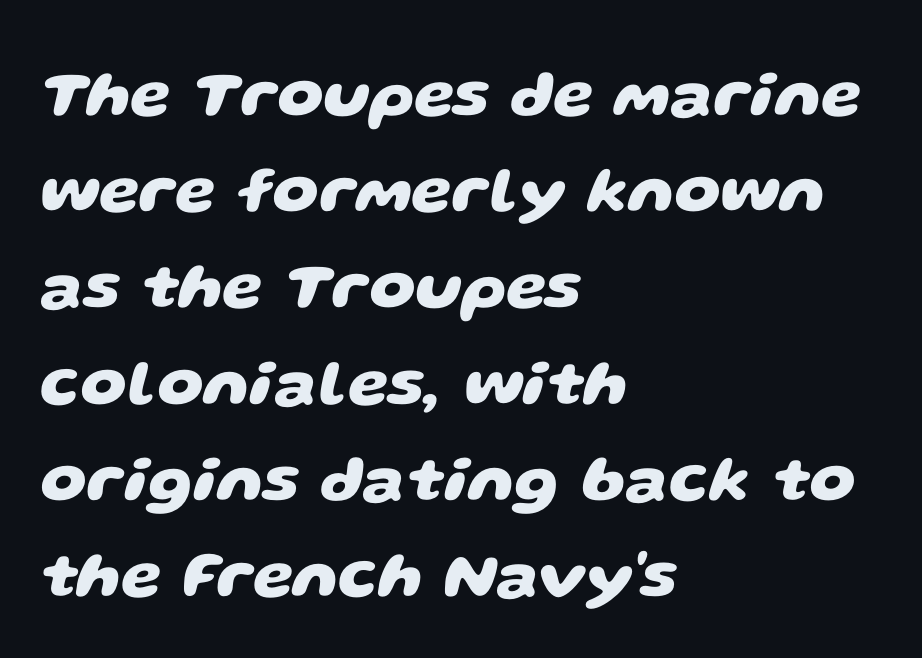
A typesetter would call this proportional, since set widths differ per character. No extra tracking has been applied to these lines. Typesetter's note: full bold, strokes at maximum text heaviness. These lines sit exactly where default settings would place them. Leftover space on each line is placed entirely after the last word. The foot of each line stays bare and open.
